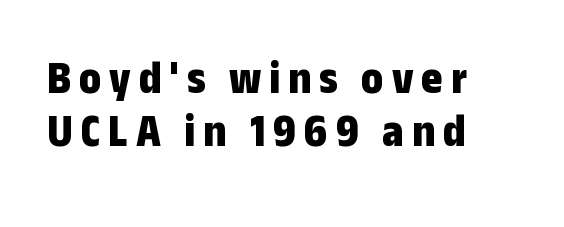
The image shows 46 px bold, condensed sans-serif type, upright; set left-aligned, line spacing 1.16x, not underlined; low stroke contrast and a medium x-height.
